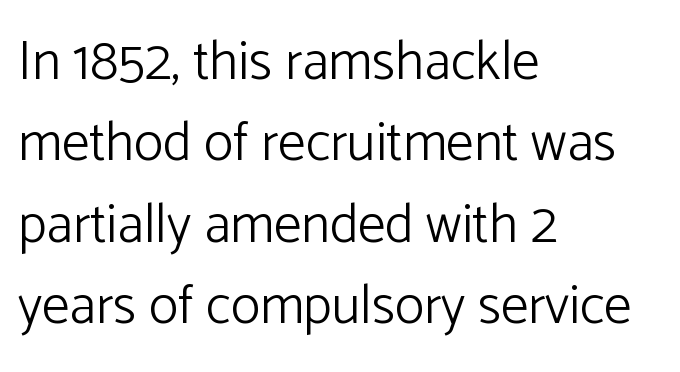
Q: Is the text bold? A: No.
Q: Is the text italic (slanted)? A: No, it is upright.
Q: Is the typeface a serif or a sans-serif typeface? A: Sans-serif.
Q: Is the text underlined? A: No.
Q: How is the paragraph aligned? A: Left-aligned.
Q: Is the spacing between letters normal or unusually wide? A: Normal.
Q: Is the spacing between lines tight, normal or loose? A: Normal.
Q: Width (condensed, normal, or wide)? A: Normal.
Q: Stroke contrast? A: Low.
Q: x-height? A: Medium.
Q: Monospaced? A: No.
